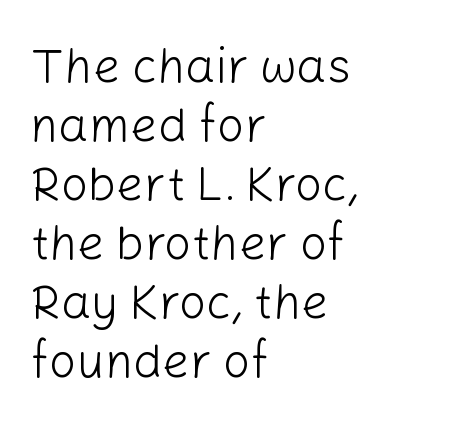
The image shows 48 px light sans-serif type, upright; set left-aligned, line spacing 1.23x, normal letter spacing, not underlined; low stroke contrast and a medium x-height.
